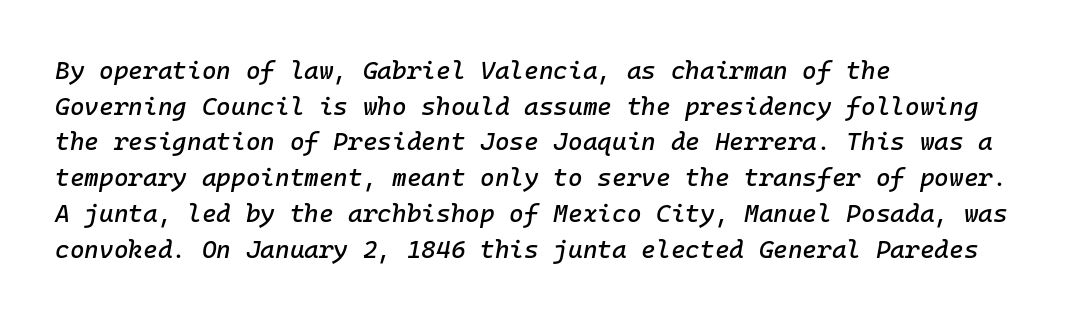
The image shows 25 px text type, italic (leaning right); set left-aligned, normal line spacing (1.43x), normal letter spacing, not underlined.
